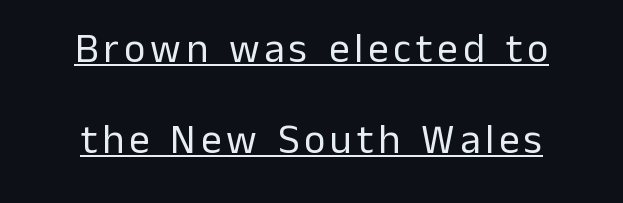
Every character sits straight up, as roman type does. The string is rendered with underlining switched on. Summary of weight: not heavy and not bold. The rendering uses natural spacing where letterforms have individual widths.
